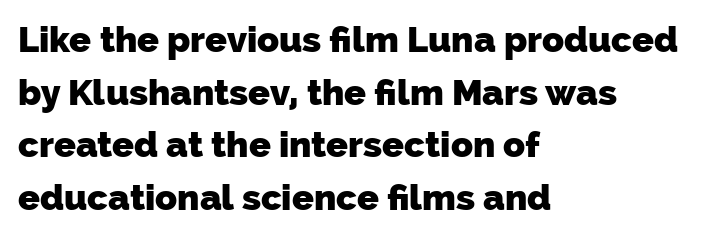
Q: Is the text bold? A: Yes.
Q: Is the typeface a serif or a sans-serif typeface? A: Sans-serif.
Q: Is the text underlined? A: No.
Q: How is the paragraph aligned? A: Left-aligned.
Q: Is the spacing between letters normal or unusually wide? A: Normal.
Q: Is the spacing between lines tight, normal or loose? A: Normal.
Q: Width (condensed, normal, or wide)? A: Normal.
Q: Stroke contrast? A: Low.
Q: x-height? A: Medium.
Q: Monospaced? A: No.
